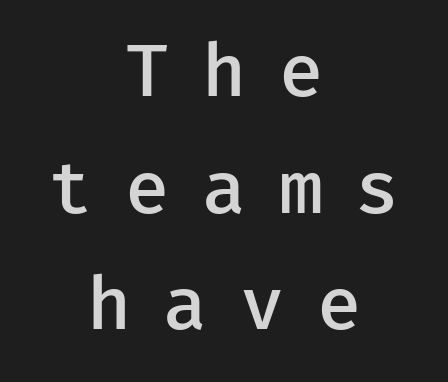
The image shows 72 px semibold sans-serif type, upright; set centered, normal line spacing (1.62x), unusually wide letter spacing (+0.45 em), not underlined; low stroke contrast and a medium x-height.
